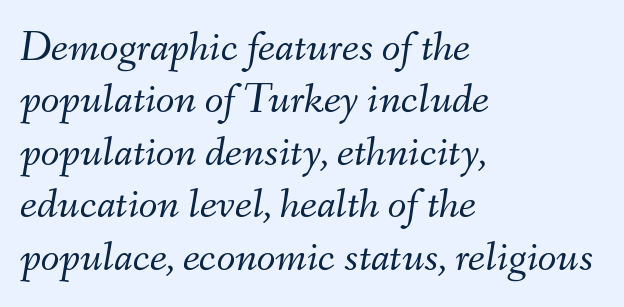
Q: Is the text bold? A: No.
Q: Is the text italic (slanted)? A: Yes, it leans right by about 9 degrees.
Q: Is the text underlined? A: No.
Q: How is the paragraph aligned? A: Left-aligned.
Q: Is the spacing between letters normal or unusually wide? A: Normal.
Q: Width (condensed, normal, or wide)? A: Normal.
Q: Stroke contrast? A: Medium.
Q: x-height? A: Small.
Q: Monospaced? A: No.
